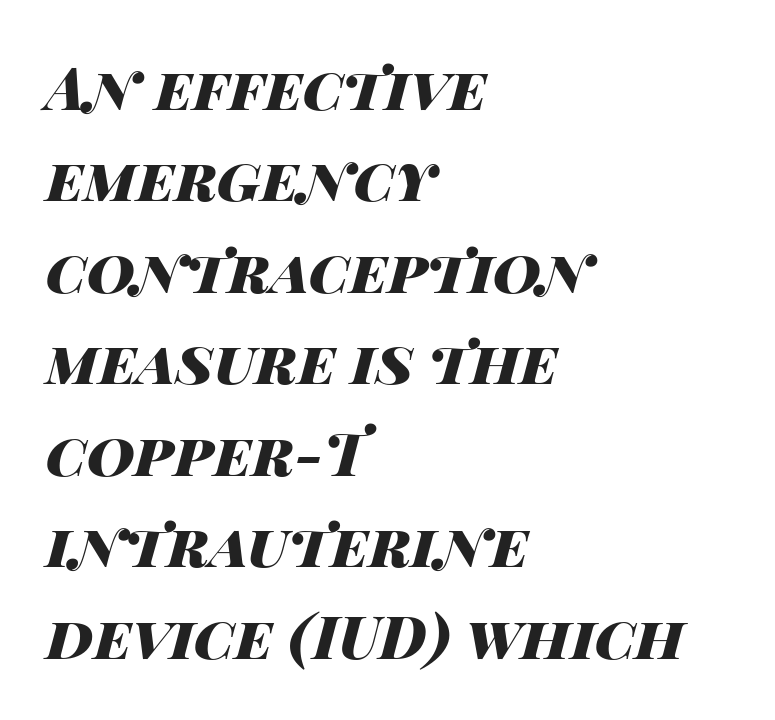
Q: Is the text bold? A: Yes.
Q: Is the text italic (slanted)? A: Yes, it leans right by about 14 degrees.
Q: Is the text underlined? A: No.
Q: How is the paragraph aligned? A: Left-aligned.
Q: Is the spacing between letters normal or unusually wide? A: Normal.
Q: Is the spacing between lines tight, normal or loose? A: Normal.
Q: Width (condensed, normal, or wide)? A: Wide.
Q: Stroke contrast? A: High.
Q: x-height? A: Large.
Q: Monospaced? A: No.
